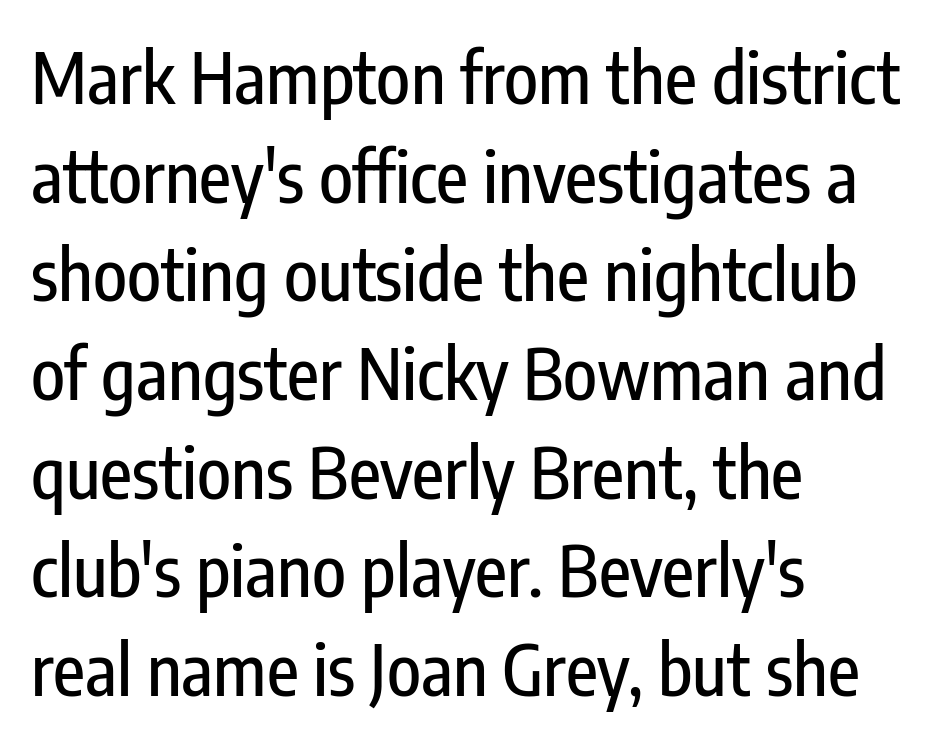
The image shows 70 px condensed sans-serif type, upright; set left-aligned, normal line spacing (1.41x), normal letter spacing, not underlined; low stroke contrast and a medium x-height.
